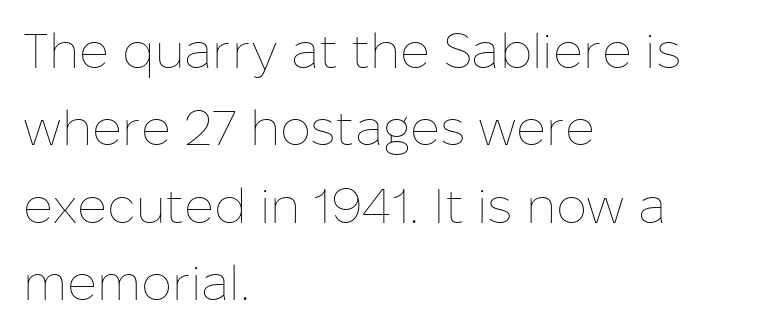
{"italic": "no", "bold": "no", "weight": "thin", "width": "normal", "stroke_contrast": "low", "x_height": "medium", "monospaced": "no", "underline": "no", "align": "left", "line_spacing": "normal", "line_spacing_ratio": 1.58, "letter_spacing": "normal", "letter_spacing_em": 0.0, "glyph_px": 49}
